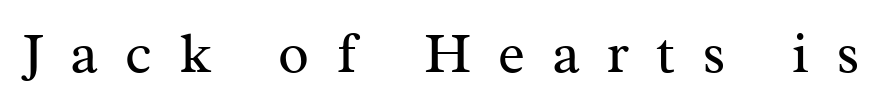
Bare-footed words on every line. This is roman type, the default non-slanted kind. The text was rendered using a seriffed face with decorative stroke endings. Looks like regular typesetting: each glyph gets only the width it needs. Vertical stems look standard width or narrower in stroke.
